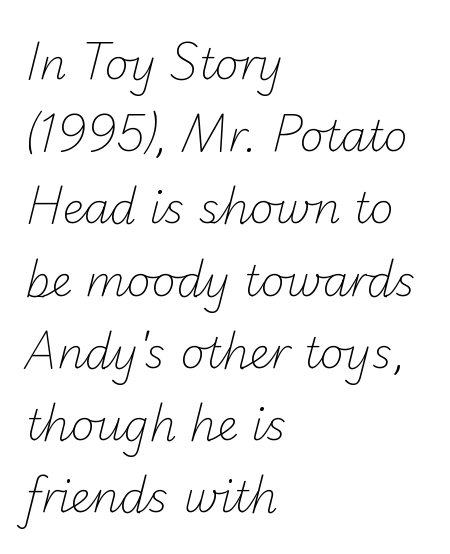
The image shows 42 px light sans-serif type; set left-aligned, line spacing 1.72x, normal letter spacing, not underlined; low stroke contrast and a small x-height.
